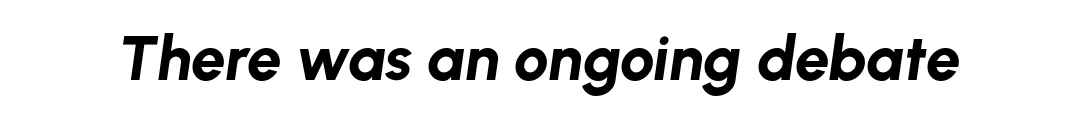
Q: Is the text bold? A: Yes.
Q: Is the text italic (slanted)? A: Yes, it leans right by about 8 degrees.
Q: Is the text underlined? A: No.
Q: Is the spacing between letters normal or unusually wide? A: Normal.
Q: Width (condensed, normal, or wide)? A: Normal.
Q: Stroke contrast? A: Low.
Q: x-height? A: Medium.
Q: Monospaced? A: No.
